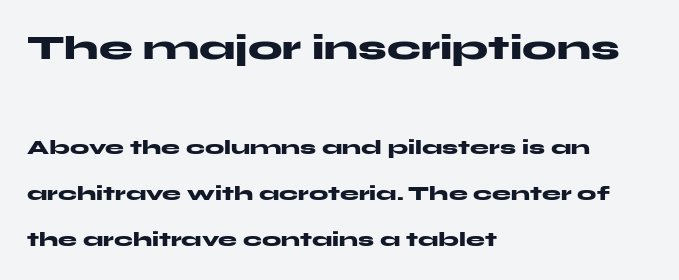
Q: Is the text bold? A: Yes.
Q: Is the text italic (slanted)? A: No, it is upright.
Q: Is the typeface a serif or a sans-serif typeface? A: Sans-serif.
Q: Is the text underlined? A: No.
Q: How is the paragraph aligned? A: Left-aligned.
Q: Is the spacing between letters normal or unusually wide? A: Normal.
Q: Is the spacing between lines tight, normal or loose? A: Loose.
Q: Which block of text is set in a larger size, the first (top) or the second (bottom)? A: The first (top) one.
Q: Width (condensed, normal, or wide)? A: Wide.
Q: Stroke contrast? A: Medium.
Q: x-height? A: Medium.
Q: Monospaced? A: No.
